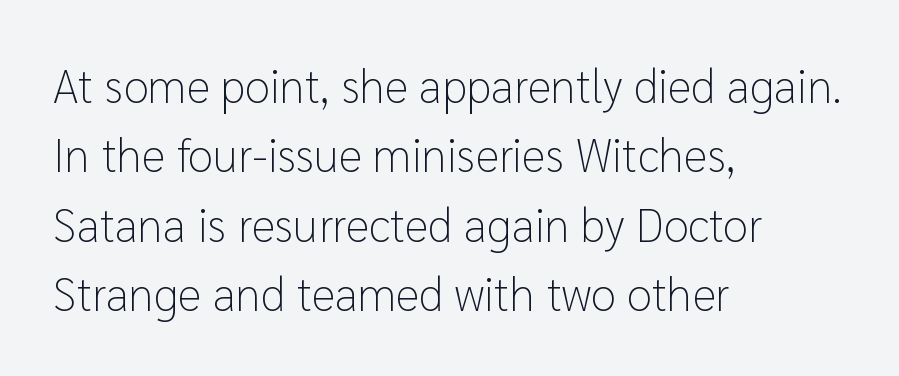
Q: Is the text bold? A: No.
Q: Is the text italic (slanted)? A: No, it is upright.
Q: Is the typeface a serif or a sans-serif typeface? A: Sans-serif.
Q: Is the text underlined? A: No.
Q: How is the paragraph aligned? A: Left-aligned.
Q: Is the spacing between letters normal or unusually wide? A: Normal.
Q: Is the spacing between lines tight, normal or loose? A: Normal.
Q: Width (condensed, normal, or wide)? A: Normal.
Q: Stroke contrast? A: Low.
Q: x-height? A: Medium.
Q: Monospaced? A: No.
